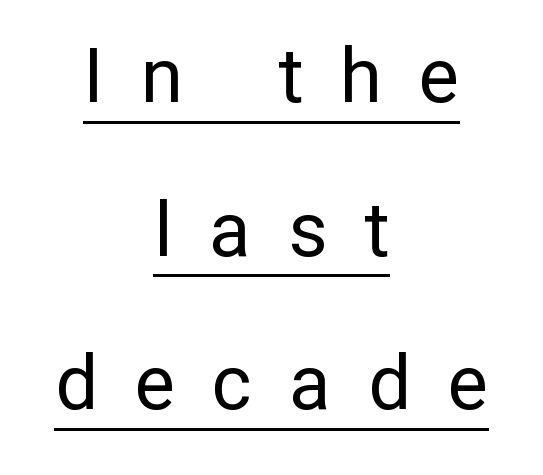
Q: Is the text bold? A: No.
Q: Is the text italic (slanted)? A: No, it is upright.
Q: Is the typeface a serif or a sans-serif typeface? A: Sans-serif.
Q: Is the text underlined? A: Yes.
Q: How is the paragraph aligned? A: Centered.
Q: Is the spacing between letters normal or unusually wide? A: Unusually wide.
Q: Is the spacing between lines tight, normal or loose? A: Loose.
Q: Width (condensed, normal, or wide)? A: Normal.
Q: Stroke contrast? A: Low.
Q: x-height? A: Medium.
Q: Monospaced? A: No.
